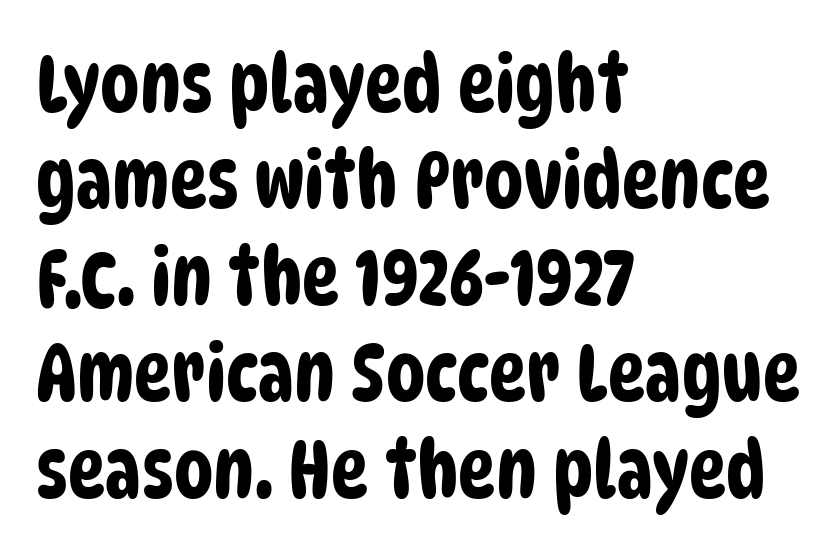
Note the varied advance widths — an 'i' is clearly narrower than an 'm'. The area under the type is left untouched. Spacing between characters is what you'd get straight out of the box. Font category for this specimen: sans-serif. Every row of glyphs begins at an identical x-position on the left.
